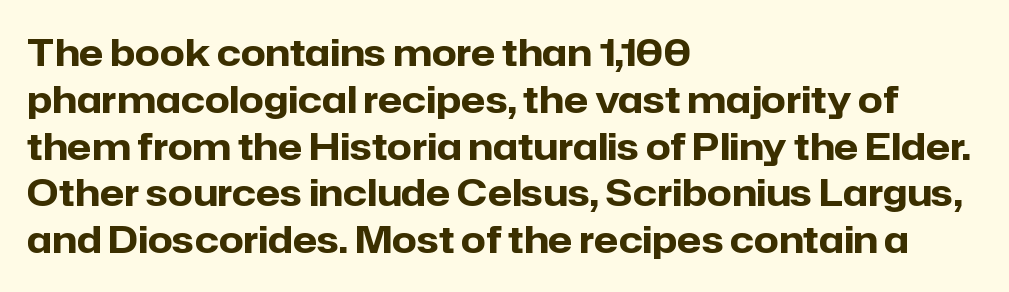
The image shows 36 px heavy sans-serif type, upright; set left-aligned, normal line spacing (1.3x), normal letter spacing, not underlined; low stroke contrast and a medium x-height.
